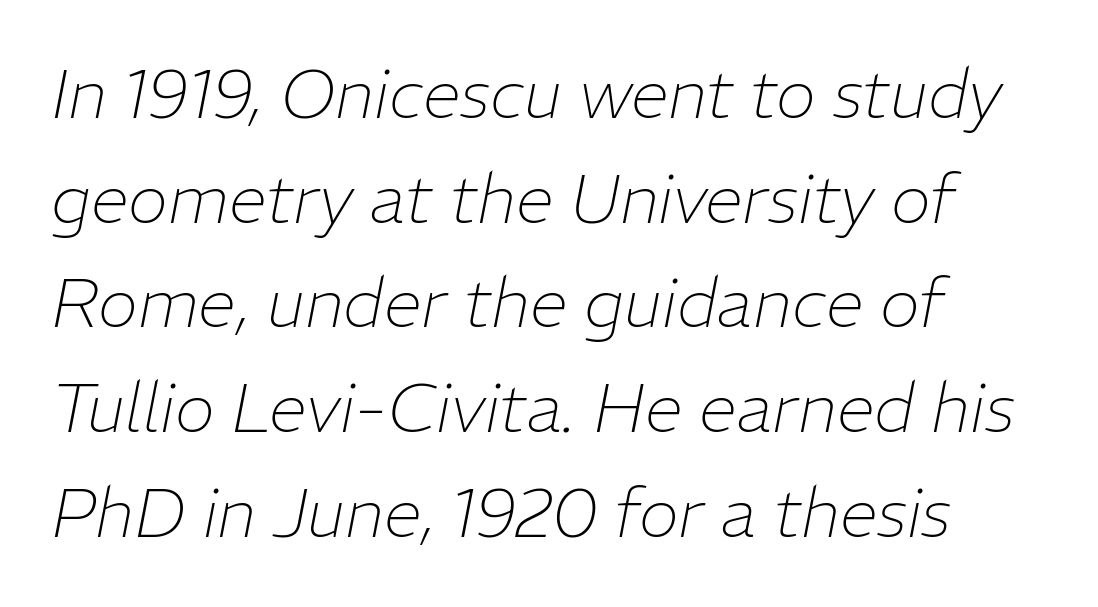
The image shows 68 px thin type, italic (leaning right); set left-aligned, normal line spacing (1.54x), normal letter spacing, not underlined; low stroke contrast and a medium x-height.
